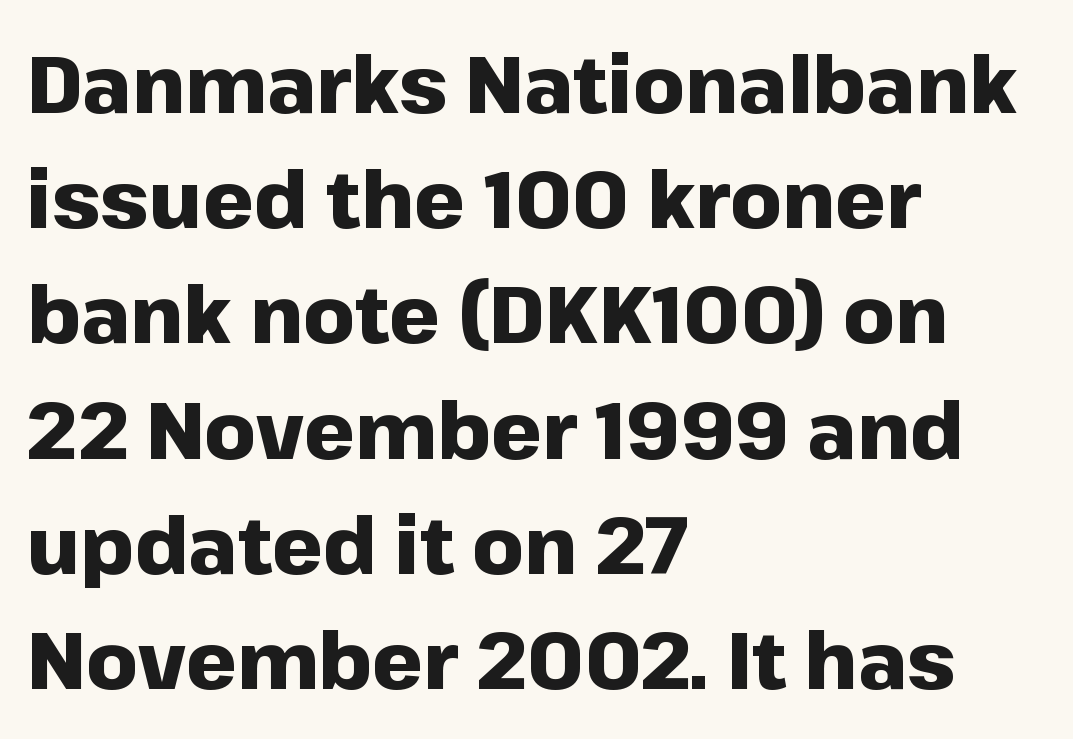
Vertically, the passage feels balanced, rows spaced as you'd expect. The characters look thick and weighty, a clear bold. The string is rendered with underlining switched off. The rendering shows plain stroke endings on the letterforms — a sans-serif design.
